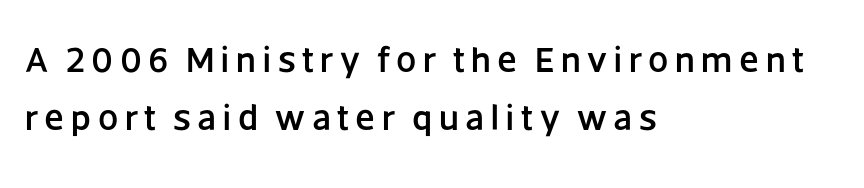
{"serif": "no", "italic": "no", "width": "normal", "stroke_contrast": "low", "x_height": "large", "monospaced": "no", "underline": "no", "align": "left", "line_spacing": "normal", "line_spacing_ratio": 1.62, "glyph_px": 36}
